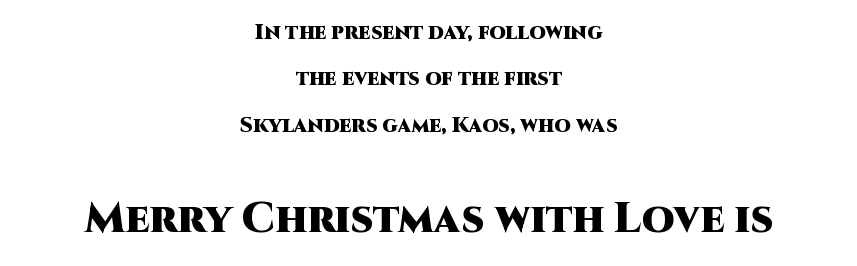
{"serif": "no", "italic": "no", "bold": "yes", "weight": "heavy", "width": "normal", "stroke_contrast": "high", "x_height": "large", "monospaced": "no", "underline": "no", "align": "center", "line_spacing": "loose", "line_spacing_ratio": 2.21, "letter_spacing": "normal", "letter_spacing_em": 0.0, "larger_block": "second", "size_ratio": 2.0, "glyph_px": 42}
